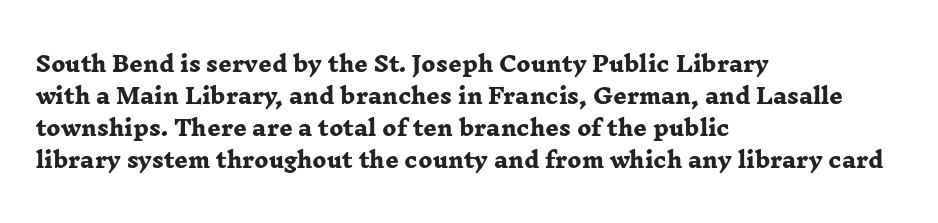
Q: Is the text bold? A: Yes.
Q: Is the text underlined? A: No.
Q: How is the paragraph aligned? A: Left-aligned.
Q: Is the spacing between letters normal or unusually wide? A: Normal.
Q: Is the spacing between lines tight, normal or loose? A: Normal.
